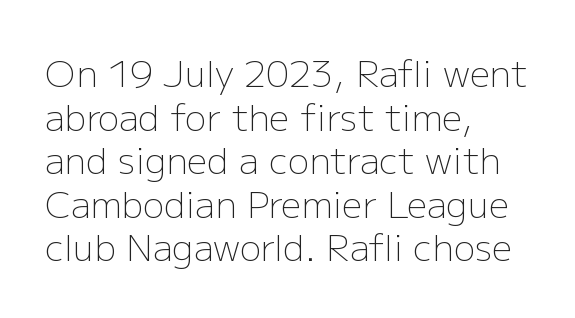
{"serif": "no", "italic": "no", "bold": "no", "weight": "light", "width": "normal", "stroke_contrast": "low", "x_height": "medium", "monospaced": "no", "underline": "no", "align": "left", "line_spacing_ratio": 1.21, "letter_spacing": "normal", "letter_spacing_em": 0.0, "glyph_px": 36}
